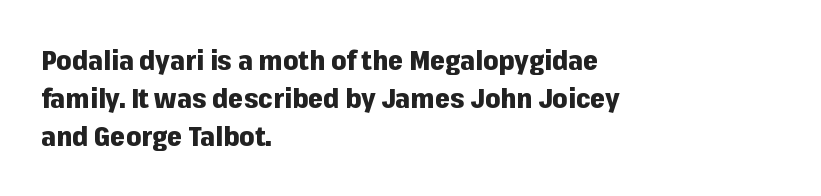
The image shows 27 px bold type, upright; set left-aligned, normal line spacing (1.41x), normal letter spacing, not underlined.
